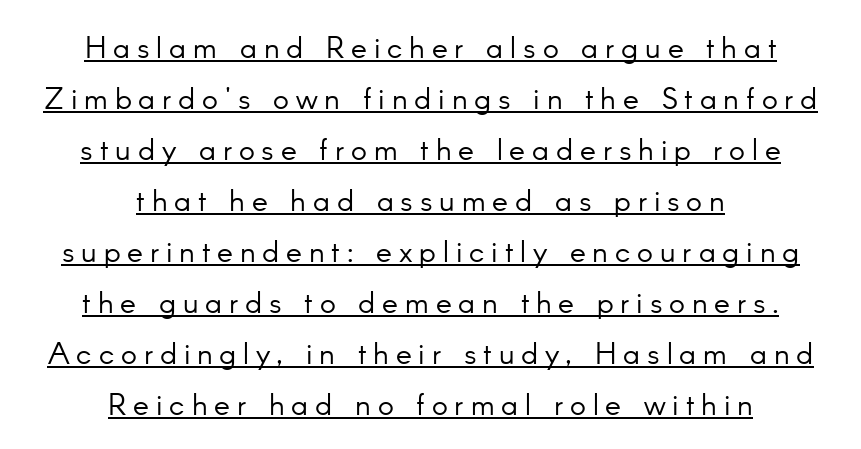
{"serif": "no", "italic": "no", "bold": "no", "weight": "light", "width": "normal", "stroke_contrast": "low", "x_height": "small", "monospaced": "no", "underline": "yes", "align": "center", "line_spacing": "normal", "line_spacing_ratio": 1.7, "letter_spacing": "wide", "letter_spacing_em": 0.23, "glyph_px": 30}
